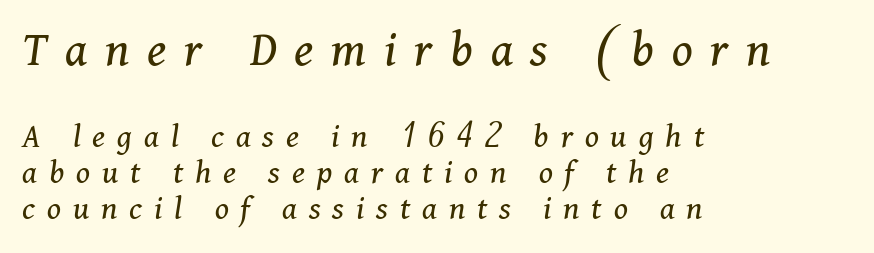
{"serif": "yes", "italic": "yes", "lean": "right", "slant_degrees": 11, "bold": "no", "weight": "regular", "width": "normal", "stroke_contrast": "medium", "x_height": "medium", "monospaced": "no", "underline": "no", "align": "left", "line_spacing": "tight", "line_spacing_ratio": 1.04, "letter_spacing": "wide", "letter_spacing_em": 0.34, "larger_block": "first", "size_ratio": 1.49, "glyph_px": 52}
